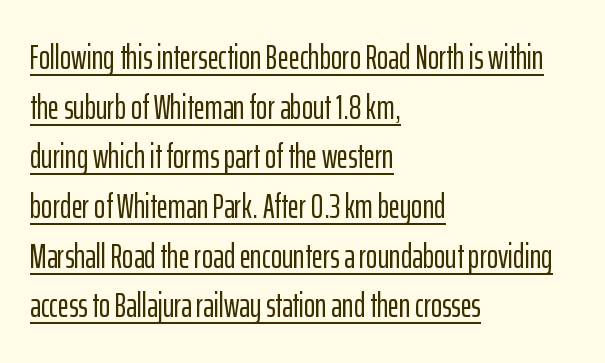
The image shows 34 px condensed sans-serif type, upright; set left-aligned, normal line spacing (1.46x), normal letter spacing, underlined; low stroke contrast and a medium x-height.
